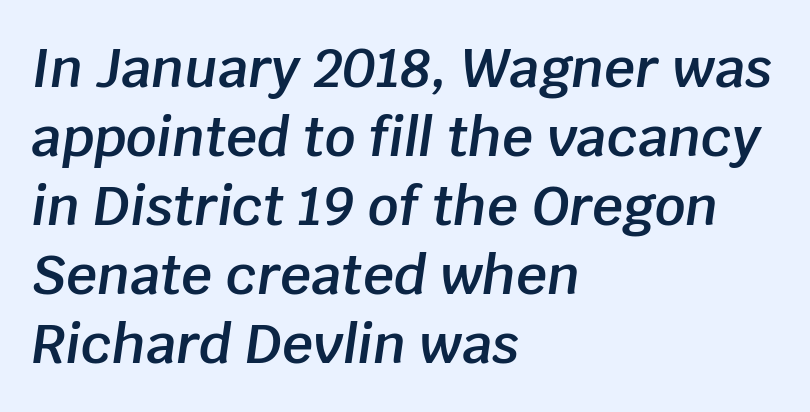
Proportional: the letters do not fall into vertical columns. Compared with ordinary roman type, these characters are visibly tilted. Weight check: semibold — heavier than regular, not quite bold. Each row of text sits above clean, open space. Honestly, the letter spacing is just normal — you wouldn't notice it.
